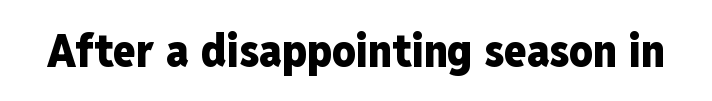
Q: Is the text bold? A: Yes.
Q: Is the text italic (slanted)? A: No, it is upright.
Q: Is the typeface a serif or a sans-serif typeface? A: Sans-serif.
Q: Is the text underlined? A: No.
Q: Is the spacing between letters normal or unusually wide? A: Normal.
Q: Width (condensed, normal, or wide)? A: Condensed.
Q: Stroke contrast? A: Low.
Q: x-height? A: Medium.
Q: Monospaced? A: No.
